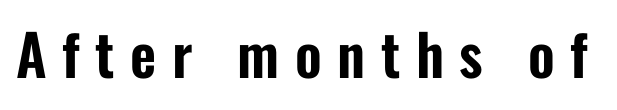
The image shows 57 px condensed sans-serif type, upright; set unusually wide letter spacing (+0.27 em), not underlined; low stroke contrast and a medium x-height.
